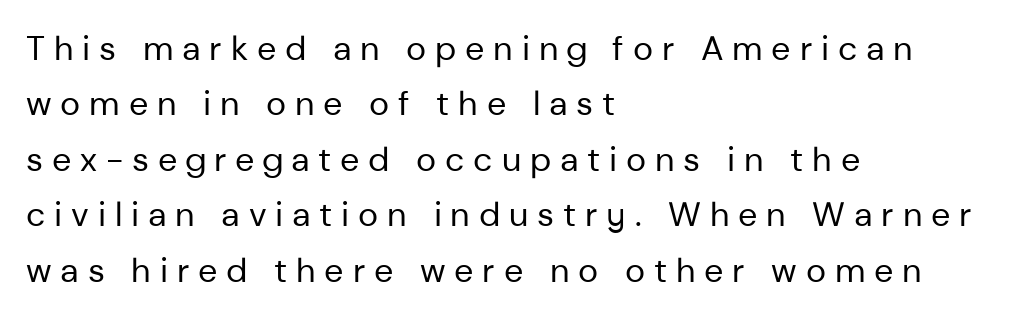
Q: Is the text bold? A: No.
Q: Is the text italic (slanted)? A: No, it is upright.
Q: Is the typeface a serif or a sans-serif typeface? A: Sans-serif.
Q: Is the text underlined? A: No.
Q: How is the paragraph aligned? A: Left-aligned.
Q: Is the spacing between letters normal or unusually wide? A: Unusually wide.
Q: Is the spacing between lines tight, normal or loose? A: Normal.
Q: Width (condensed, normal, or wide)? A: Normal.
Q: Stroke contrast? A: Low.
Q: x-height? A: Medium.
Q: Monospaced? A: No.
